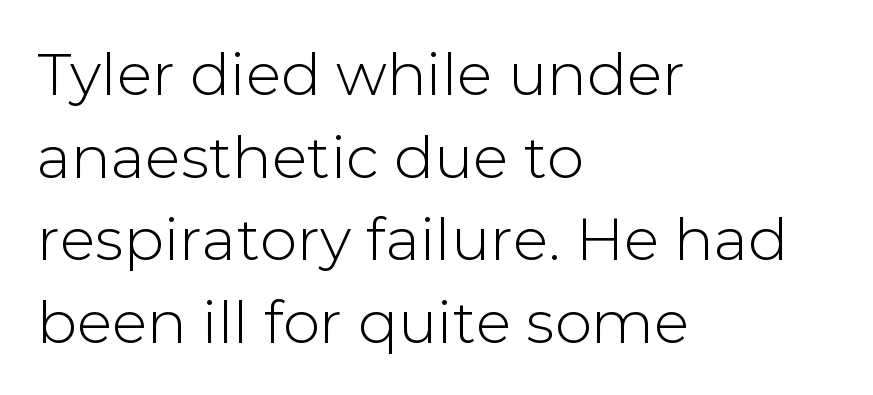
{"serif": "no", "italic": "no", "width": "normal", "stroke_contrast": "low", "x_height": "medium", "monospaced": "no", "underline": "no", "align": "left", "line_spacing": "normal", "line_spacing_ratio": 1.4, "letter_spacing": "normal", "letter_spacing_em": 0.0, "glyph_px": 59}
